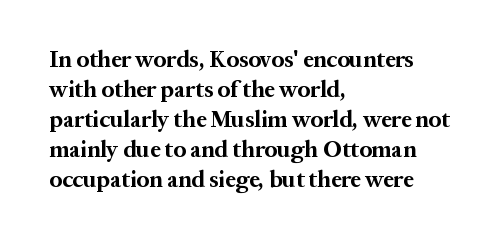
{"italic": "no", "bold": "yes", "underline": "no", "align": "left", "line_spacing": "normal", "line_spacing_ratio": 1.3, "letter_spacing": "normal", "letter_spacing_em": 0.0, "glyph_px": 23}
